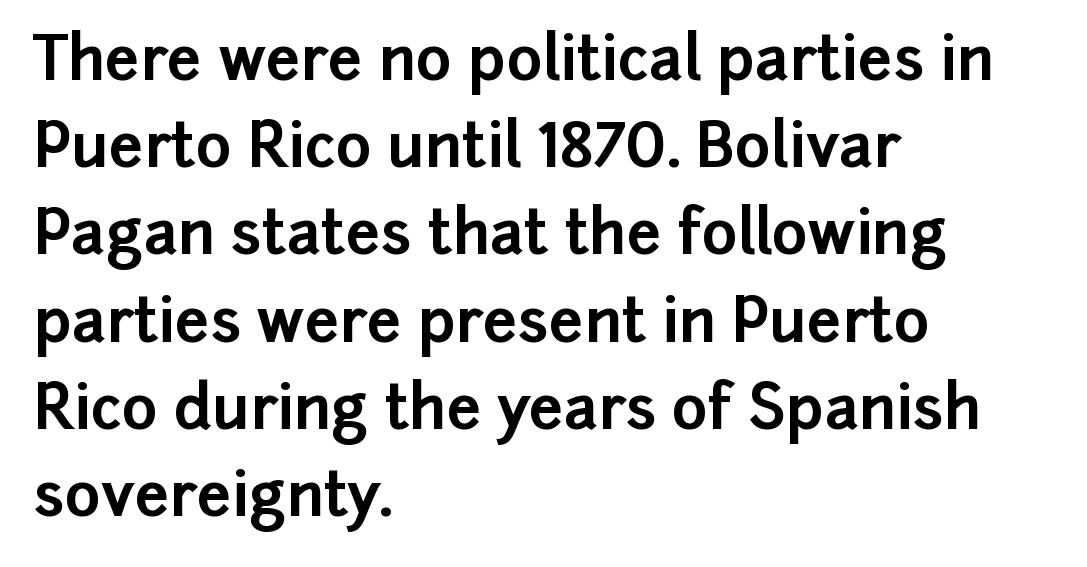
Q: Is the text bold? A: Yes.
Q: Is the text italic (slanted)? A: No, it is upright.
Q: Is the typeface a serif or a sans-serif typeface? A: Sans-serif.
Q: Is the text underlined? A: No.
Q: How is the paragraph aligned? A: Left-aligned.
Q: Is the spacing between letters normal or unusually wide? A: Normal.
Q: Is the spacing between lines tight, normal or loose? A: Normal.
Q: Width (condensed, normal, or wide)? A: Normal.
Q: Stroke contrast? A: Low.
Q: x-height? A: Medium.
Q: Monospaced? A: No.
